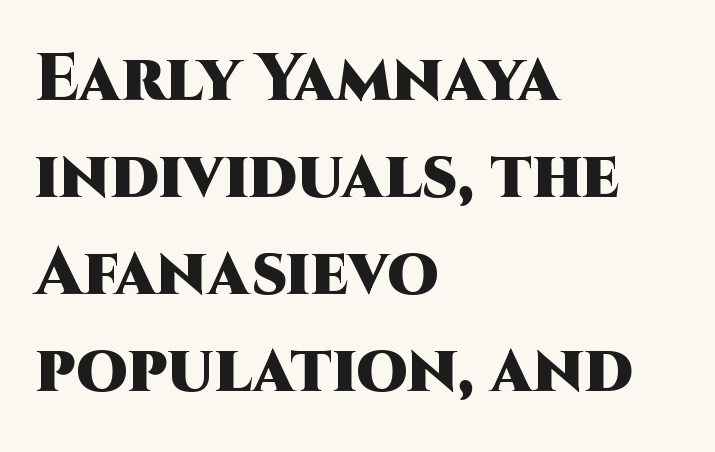
Horizontally, the lines are justified to the leading edge only. The designer went with a sans here, leaving each stem footless. How would I describe the line gaps? Plain and ordinary. Tracking value appears to be zero — textbook default spacing.
